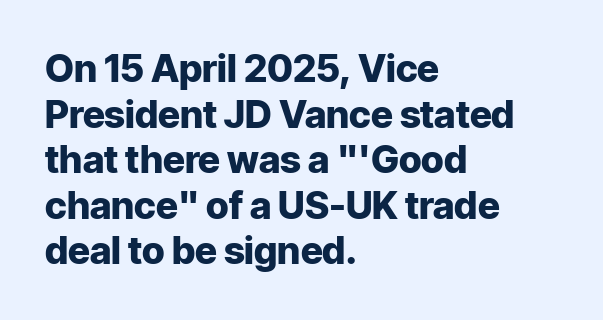
Q: Is the text bold? A: Yes.
Q: Is the text italic (slanted)? A: No, it is upright.
Q: Is the typeface a serif or a sans-serif typeface? A: Sans-serif.
Q: Is the text underlined? A: No.
Q: How is the paragraph aligned? A: Left-aligned.
Q: Is the spacing between letters normal or unusually wide? A: Normal.
Q: Width (condensed, normal, or wide)? A: Normal.
Q: Stroke contrast? A: Low.
Q: x-height? A: Medium.
Q: Monospaced? A: No.
